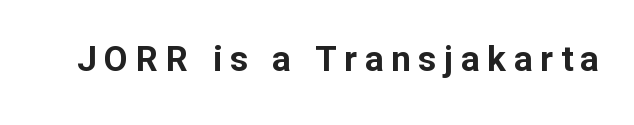
The image shows 35 px bold sans-serif type, upright; set unusually wide letter spacing (+0.22 em), not underlined; low stroke contrast and a medium x-height.
